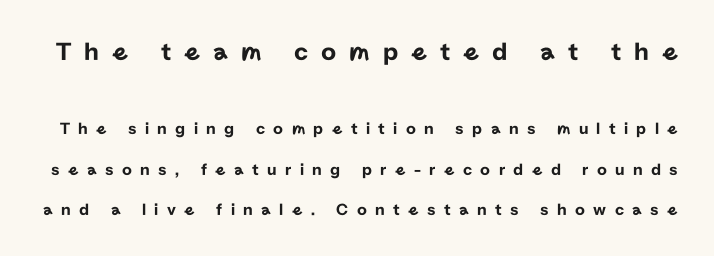
Q: Is the text italic (slanted)? A: No, it is upright.
Q: Is the text underlined? A: No.
Q: Is the spacing between letters normal or unusually wide? A: Unusually wide.
Q: Is the spacing between lines tight, normal or loose? A: Loose.
Q: Which block of text is set in a larger size, the first (top) or the second (bottom)? A: The first (top) one.
